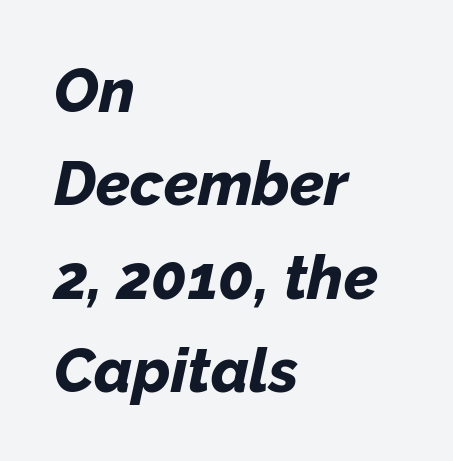
The words here are not underlined. Is the type bold? Yes — the strokes are clearly thick and heavy. The passage shown stacks its lines at a standard gap. Does extra space separate the letters? No, they use regular spacing. The face used here is proportionally spaced, like ordinary book or web type.
